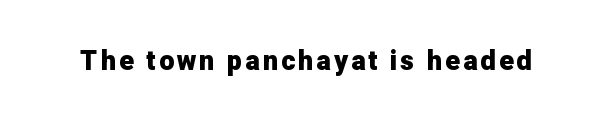
Q: Is the text bold? A: Yes.
Q: Is the text italic (slanted)? A: No, it is upright.
Q: Is the text underlined? A: No.
